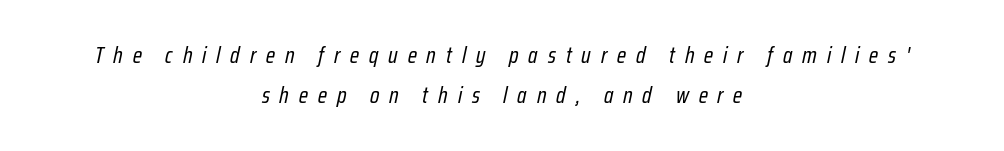
The image shows 23 px text type, italic (leaning right); set centered, line spacing 1.75x, unusually wide letter spacing (+0.43 em), not underlined.
